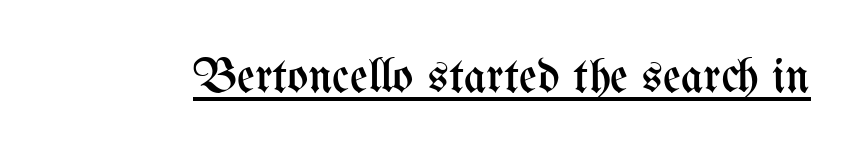
Q: Is the text bold? A: No.
Q: Is the text italic (slanted)? A: No, it is upright.
Q: Is the text underlined? A: Yes.
Q: Is the spacing between letters normal or unusually wide? A: Normal.
Q: Width (condensed, normal, or wide)? A: Condensed.
Q: Stroke contrast? A: Medium.
Q: x-height? A: Medium.
Q: Monospaced? A: No.
